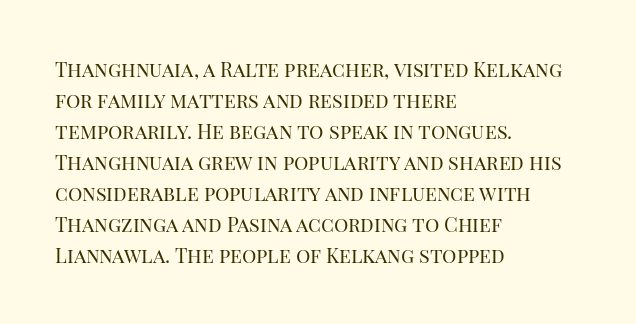
The face looks like a standard text weight, possibly lighter. The type is set solid horizontally, with unmodified tracking. The lettering stays uniformly vertical, giving the passage a roman look. Leading: standard. Casual observation: everything's shoved over to the left.
